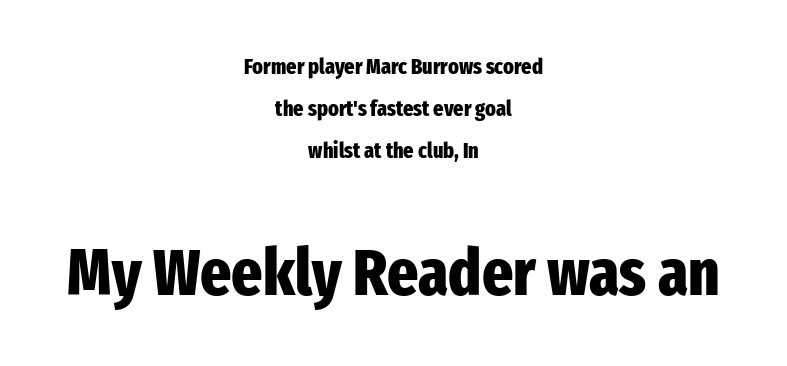
{"serif": "no", "italic": "no", "bold": "yes", "weight": "heavy", "width": "condensed", "stroke_contrast": "low", "x_height": "medium", "monospaced": "no", "underline": "no", "align": "center", "line_spacing": "loose", "line_spacing_ratio": 1.92, "letter_spacing": "normal", "letter_spacing_em": 0.0, "larger_block": "second", "size_ratio": 3.0, "glyph_px": 66}
